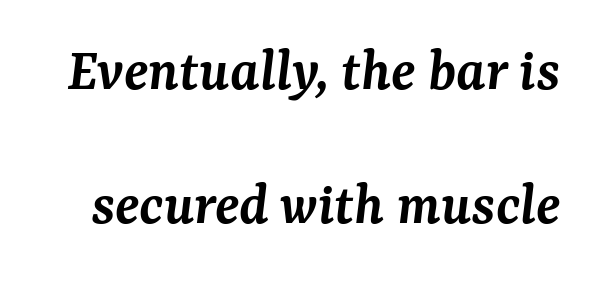
{"serif": "yes", "italic": "yes", "lean": "right", "slant_degrees": 7, "bold": "semi", "weight": "semibold", "width": "normal", "stroke_contrast": "medium", "x_height": "medium", "monospaced": "no", "underline": "no", "line_spacing": "loose", "line_spacing_ratio": 2.2, "letter_spacing": "normal", "letter_spacing_em": 0.0, "glyph_px": 61}
